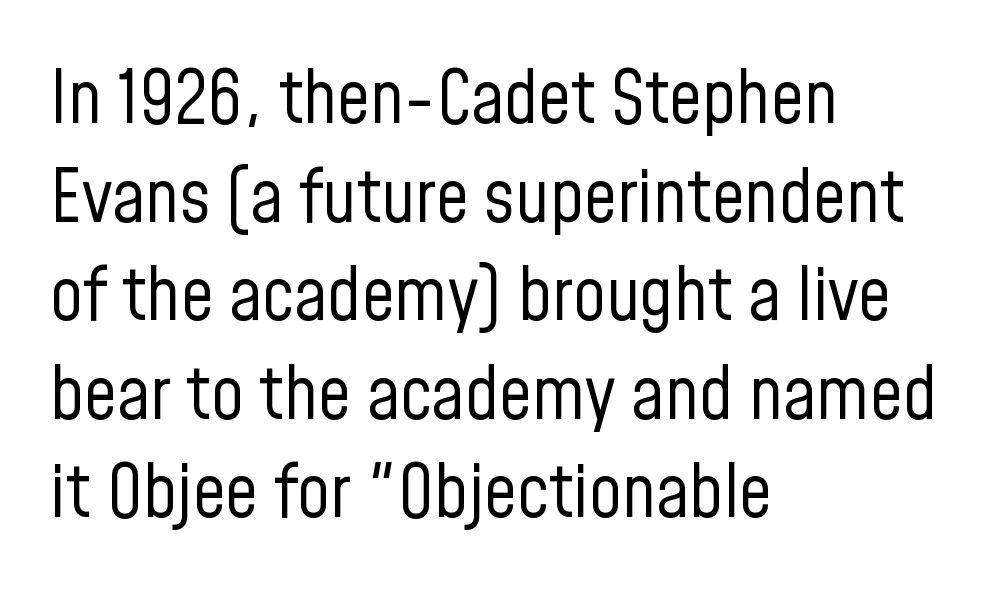
Stroke thickness stays within the range of a standard reading face or lighter. Line spacing here is normal. The space directly below the letters is spotless. The compositor pushed each line to the left boundary.
